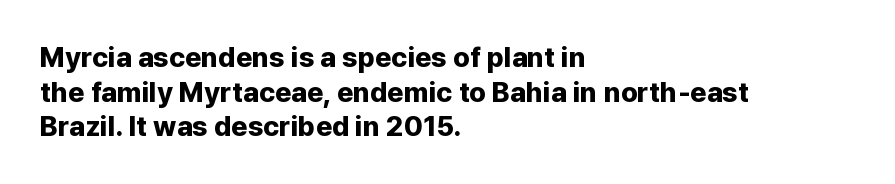
{"serif": "no", "italic": "no", "bold": "yes", "weight": "bold", "width": "normal", "stroke_contrast": "low", "x_height": "medium", "monospaced": "no", "underline": "no", "align": "left", "line_spacing_ratio": 1.24, "letter_spacing": "normal", "letter_spacing_em": 0.0, "glyph_px": 28}
